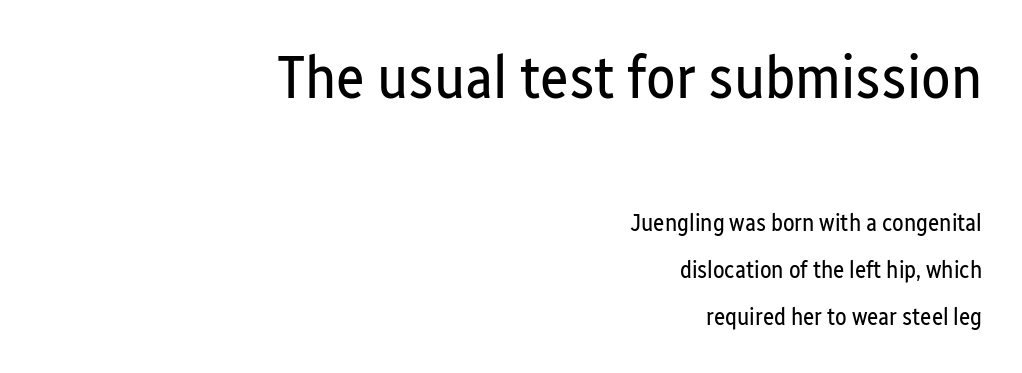
Q: Is the text bold? A: No.
Q: Is the text italic (slanted)? A: No, it is upright.
Q: Is the typeface a serif or a sans-serif typeface? A: Sans-serif.
Q: Is the text underlined? A: No.
Q: How is the paragraph aligned? A: Right-aligned.
Q: Is the spacing between letters normal or unusually wide? A: Normal.
Q: Is the spacing between lines tight, normal or loose? A: Loose.
Q: Which block of text is set in a larger size, the first (top) or the second (bottom)? A: The first (top) one.
Q: Width (condensed, normal, or wide)? A: Condensed.
Q: Stroke contrast? A: Low.
Q: x-height? A: Medium.
Q: Monospaced? A: No.
